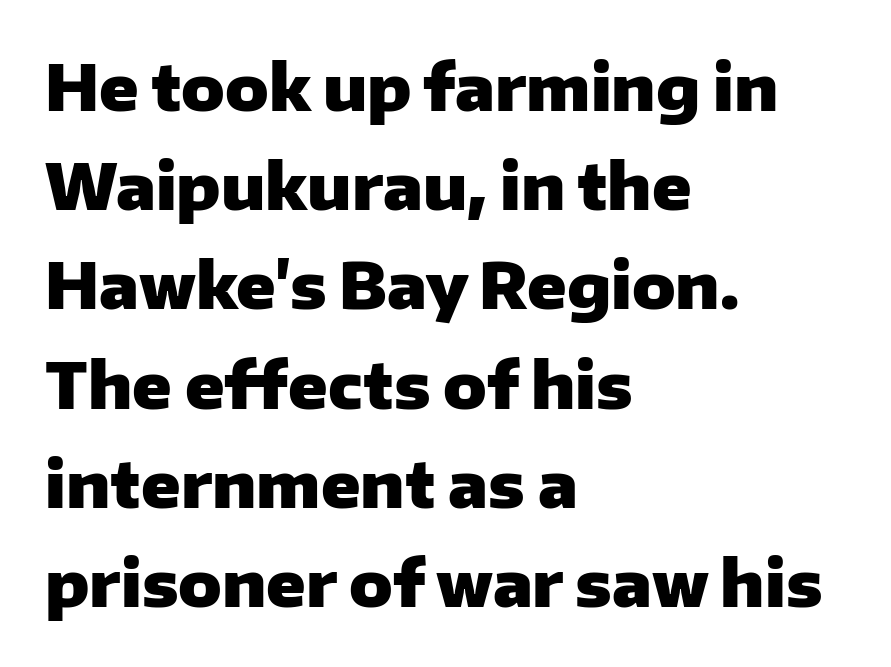
Q: Is the text bold? A: Yes.
Q: Is the text italic (slanted)? A: No, it is upright.
Q: Is the typeface a serif or a sans-serif typeface? A: Sans-serif.
Q: Is the text underlined? A: No.
Q: How is the paragraph aligned? A: Left-aligned.
Q: Is the spacing between letters normal or unusually wide? A: Normal.
Q: Is the spacing between lines tight, normal or loose? A: Normal.
Q: Width (condensed, normal, or wide)? A: Normal.
Q: Stroke contrast? A: Low.
Q: x-height? A: Medium.
Q: Monospaced? A: No.
